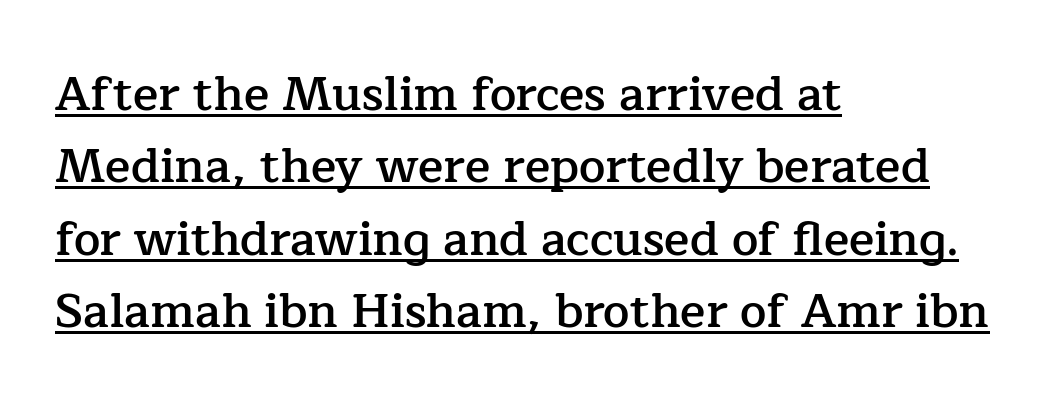
Q: Is the text bold? A: Semi-bold.
Q: Is the text italic (slanted)? A: No, it is upright.
Q: Is the typeface a serif or a sans-serif typeface? A: Serif.
Q: Is the text underlined? A: Yes.
Q: How is the paragraph aligned? A: Left-aligned.
Q: Is the spacing between letters normal or unusually wide? A: Normal.
Q: Is the spacing between lines tight, normal or loose? A: Normal.
Q: Width (condensed, normal, or wide)? A: Normal.
Q: Stroke contrast? A: Low.
Q: x-height? A: Medium.
Q: Monospaced? A: No.
